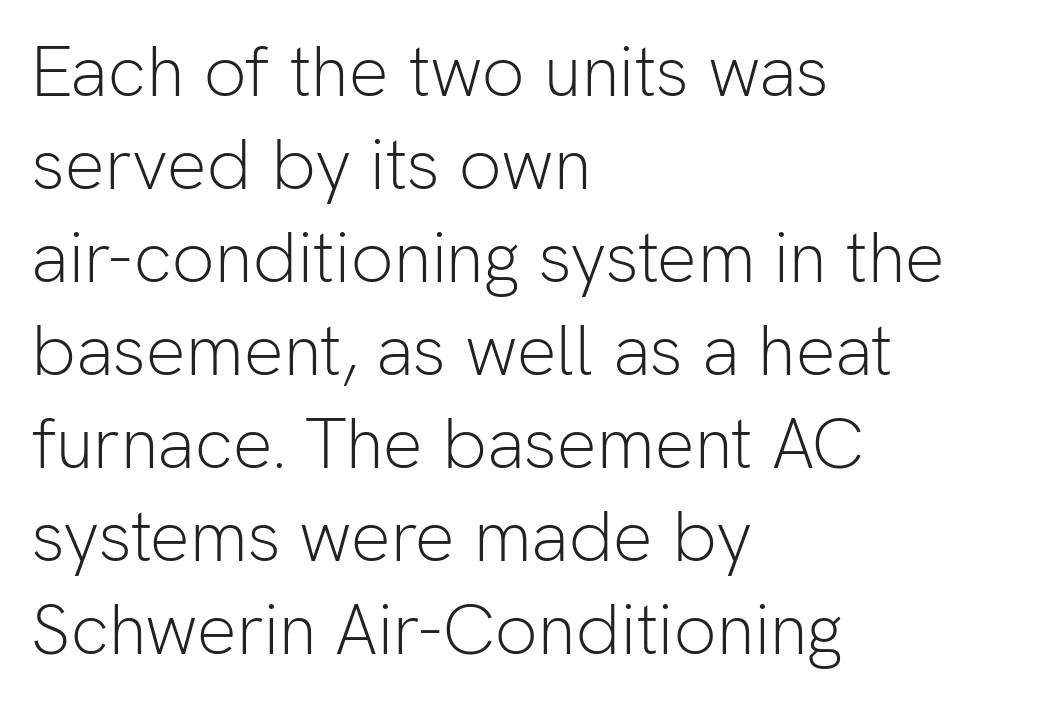
Q: Is the text bold? A: No.
Q: Is the text italic (slanted)? A: No, it is upright.
Q: Is the typeface a serif or a sans-serif typeface? A: Sans-serif.
Q: Is the text underlined? A: No.
Q: How is the paragraph aligned? A: Left-aligned.
Q: Is the spacing between letters normal or unusually wide? A: Normal.
Q: Is the spacing between lines tight, normal or loose? A: Normal.
Q: Width (condensed, normal, or wide)? A: Normal.
Q: Stroke contrast? A: Low.
Q: x-height? A: Medium.
Q: Monospaced? A: No.
